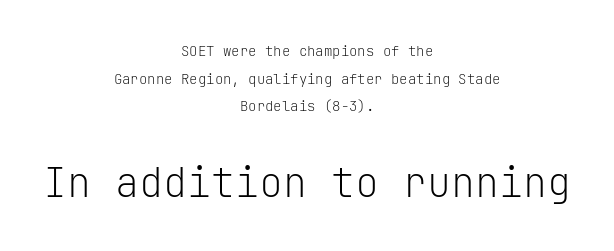
{"serif": "no", "italic": "no", "bold": "no", "weight": "light", "width": "normal", "stroke_contrast": "low", "x_height": "medium", "monospaced": "yes", "underline": "no", "align": "center", "line_spacing": "loose", "line_spacing_ratio": 1.98, "letter_spacing": "normal", "letter_spacing_em": 0.0, "larger_block": "second", "size_ratio": 2.86, "glyph_px": 40}
